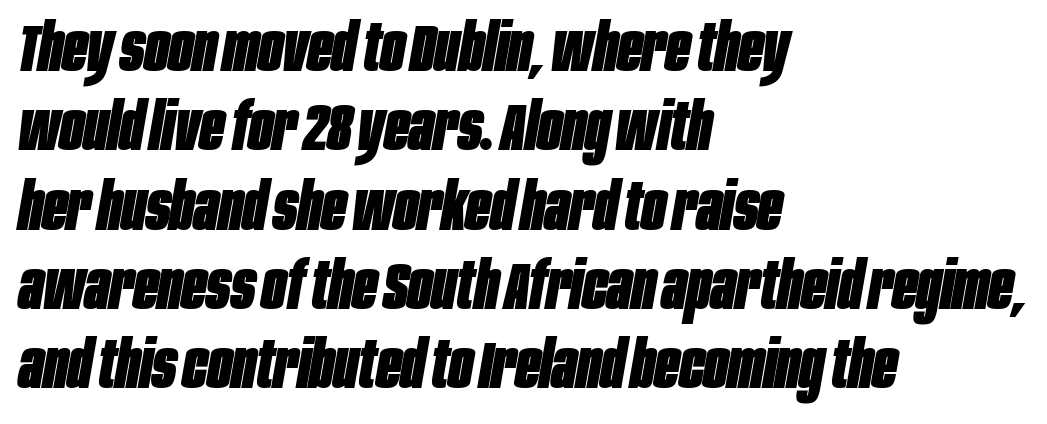
{"italic": "yes", "lean": "right", "slant_degrees": 10, "bold": "yes", "weight": "heavy", "width": "condensed", "stroke_contrast": "low", "x_height": "large", "monospaced": "no", "underline": "no", "align": "left", "line_spacing_ratio": 1.22, "letter_spacing": "normal", "letter_spacing_em": 0.0, "glyph_px": 65}
